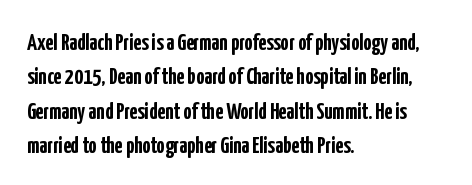
Q: Is the text bold? A: Yes.
Q: Is the text italic (slanted)? A: No, it is upright.
Q: Is the text underlined? A: No.
Q: How is the paragraph aligned? A: Left-aligned.
Q: Is the spacing between letters normal or unusually wide? A: Normal.
Q: Is the spacing between lines tight, normal or loose? A: Normal.
